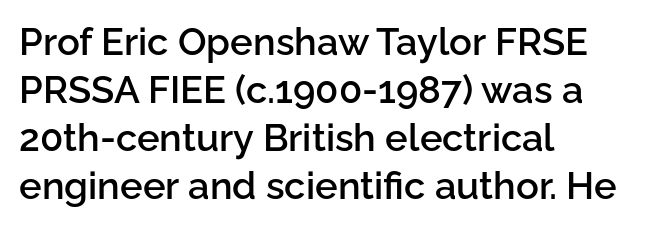
{"serif": "no", "italic": "no", "bold": "semi", "weight": "semibold", "width": "normal", "stroke_contrast": "low", "x_height": "medium", "monospaced": "no", "underline": "no", "align": "left", "line_spacing": "normal", "line_spacing_ratio": 1.26, "letter_spacing": "normal", "letter_spacing_em": 0.0, "glyph_px": 38}
